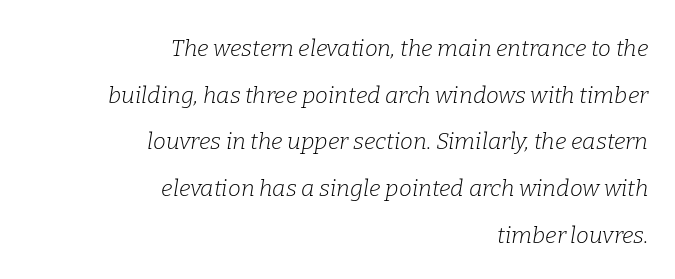
The image shows 23 px text type, italic (leaning right); set right-aligned, loose line spacing (2.03x), normal letter spacing, not underlined.
